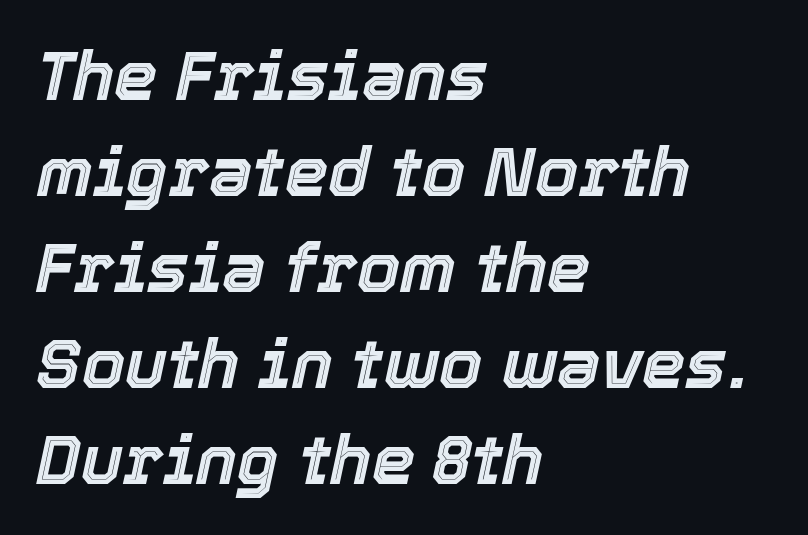
Emphasis-style slanted type is in use. One glance says typical: line gaps are just what's usual. Caption: standard tracking, unaltered. No word sits above an underline. This sample is left-justified, so line endings fall wherever the words run out. Varying glyph widths throughout — classic text-font behaviour.
